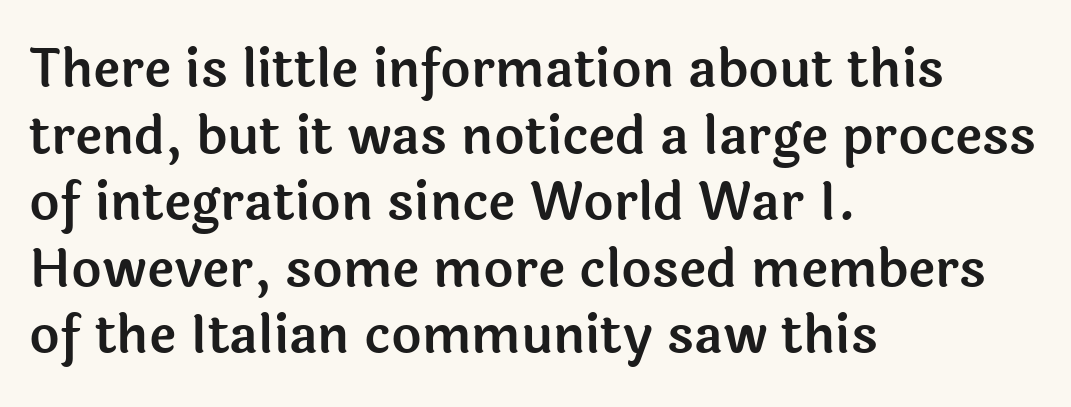
These lines are set flush left with a ragged right edge. Upright lettering throughout. Each letter keeps its own natural width here, so spacing adapts to shape. No feet cap the strokes, marking this as sans-serif type. The type is set solid horizontally, with unmodified tracking. Check under the words: just untouched page.
